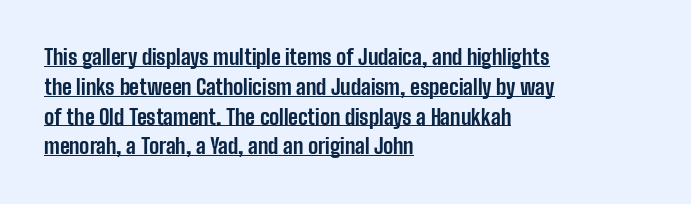
Q: Is the text bold? A: Yes.
Q: Is the text italic (slanted)? A: No, it is upright.
Q: Is the text underlined? A: Yes.
Q: How is the paragraph aligned? A: Left-aligned.
Q: Is the spacing between letters normal or unusually wide? A: Normal.
Q: Is the spacing between lines tight, normal or loose? A: Normal.
